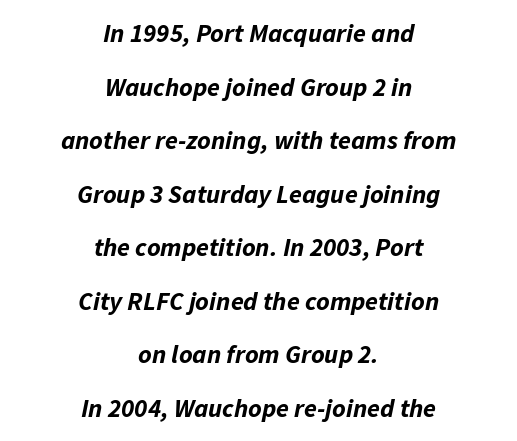
{"italic": "yes", "lean": "right", "slant_degrees": 11, "bold": "yes", "underline": "no", "align": "center", "line_spacing": "loose", "line_spacing_ratio": 2.06, "letter_spacing": "normal", "letter_spacing_em": 0.0, "glyph_px": 26}
